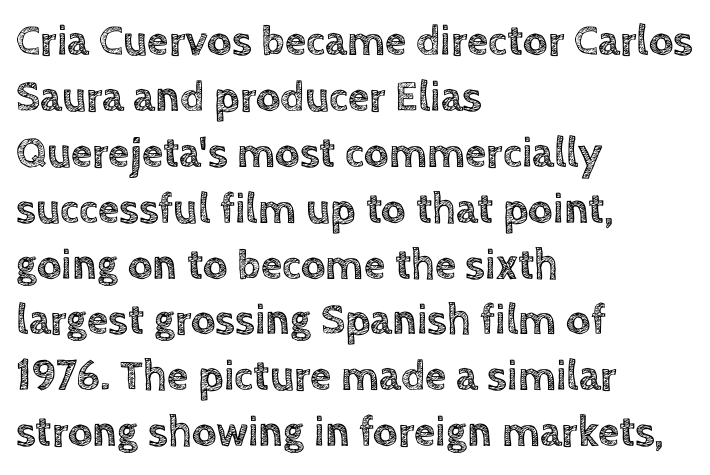
Q: Is the text italic (slanted)? A: No, it is upright.
Q: Is the text underlined? A: No.
Q: How is the paragraph aligned? A: Left-aligned.
Q: Is the spacing between letters normal or unusually wide? A: Normal.
Q: Is the spacing between lines tight, normal or loose? A: Normal.
Q: Width (condensed, normal, or wide)? A: Normal.
Q: x-height? A: Large.
Q: Monospaced? A: No.
